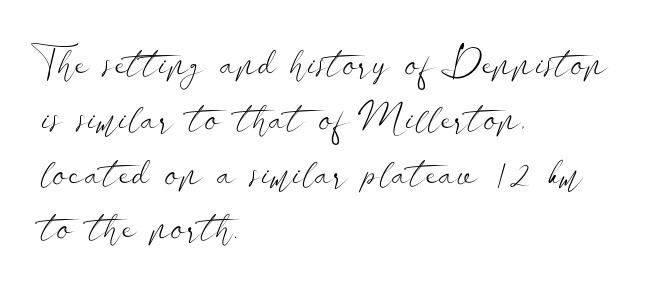
The image shows 40 px light, wide sans-serif type; set left-aligned, normal line spacing (1.37x), normal letter spacing, not underlined; low stroke contrast and a small x-height.
